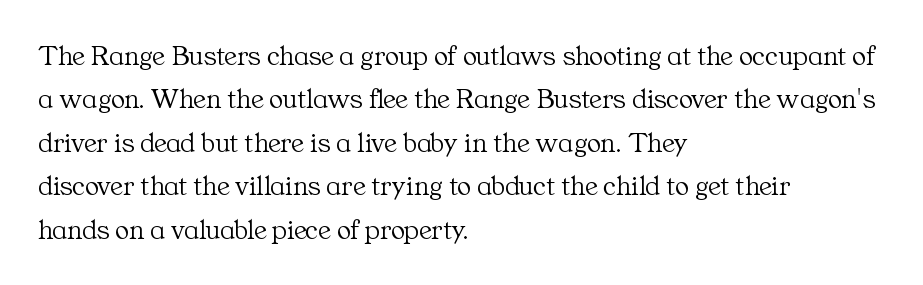
Q: Is the text bold? A: No.
Q: Is the text italic (slanted)? A: No, it is upright.
Q: Is the typeface a serif or a sans-serif typeface? A: Serif.
Q: Is the text underlined? A: No.
Q: How is the paragraph aligned? A: Left-aligned.
Q: Is the spacing between letters normal or unusually wide? A: Normal.
Q: Is the spacing between lines tight, normal or loose? A: Normal.
Q: Width (condensed, normal, or wide)? A: Normal.
Q: Stroke contrast? A: Medium.
Q: x-height? A: Medium.
Q: Monospaced? A: No.
